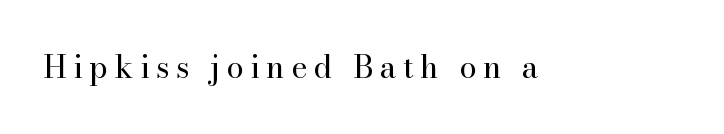
{"serif": "yes", "italic": "no", "bold": "no", "weight": "regular", "width": "normal", "stroke_contrast": "high", "x_height": "small", "monospaced": "no", "underline": "no", "letter_spacing": "wide", "letter_spacing_em": 0.21, "glyph_px": 31}
